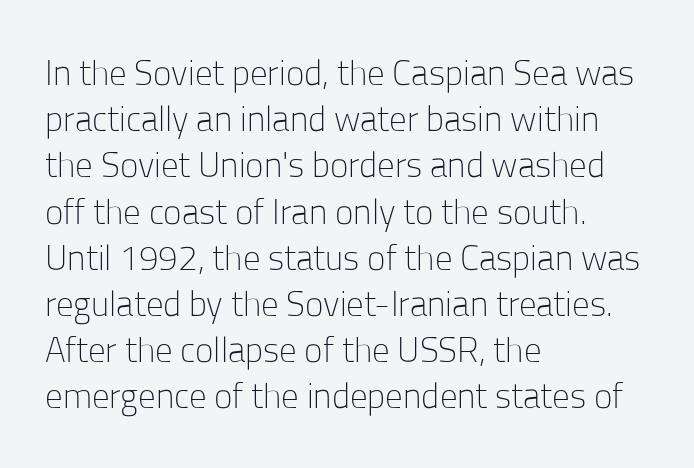
The image shows 35 px light sans-serif type, upright; set left-aligned, normal line spacing (1.32x), normal letter spacing, not underlined; low stroke contrast and a medium x-height.
